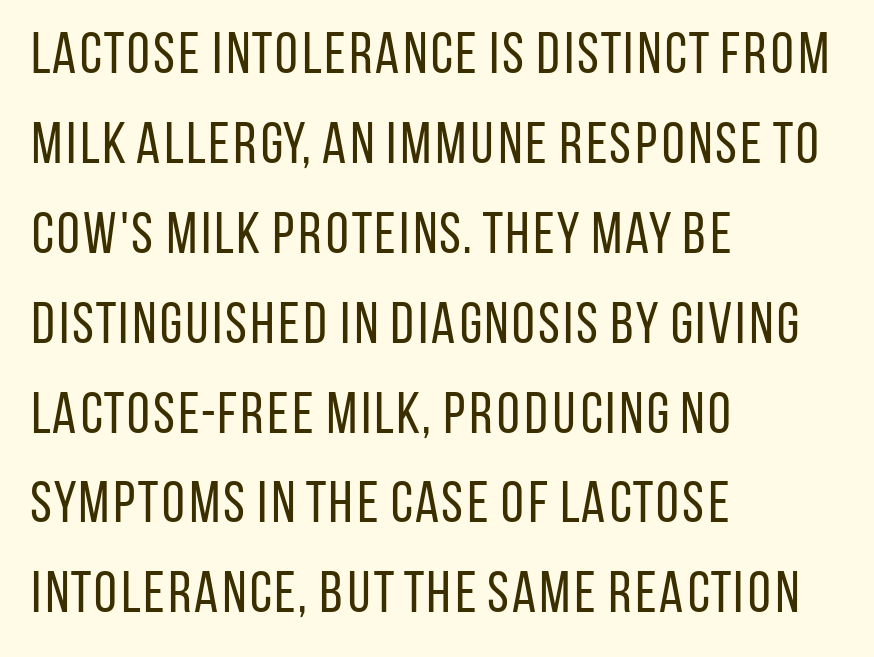
The image shows 58 px regular-weight, condensed sans-serif type, upright; set left-aligned, normal line spacing (1.55x), normal letter spacing, not underlined; low stroke contrast and a large x-height.
